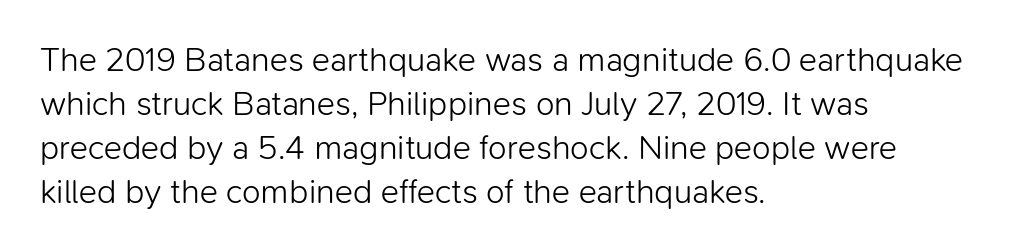
There is no visible air inserted between adjacent glyphs. Posture: upright roman. A typesetter would call this leading conventional body-copy spacing. These lines stack with their left ends in a neat column. A quiet, ordinary-to-light weight characterises the typeface. Letterform terminals end flat and unadorned throughout the passage.
